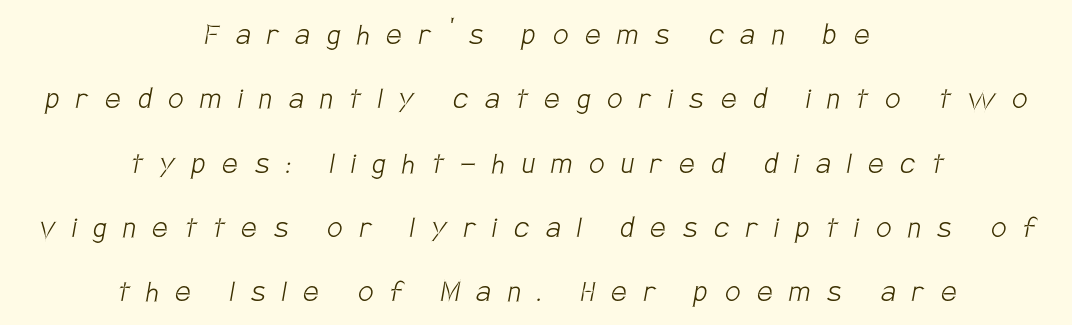
The image shows 34 px light, condensed sans-serif type; set centered, line spacing 1.89x, unusually wide letter spacing (+0.5 em), not underlined; low stroke contrast and a large x-height.
